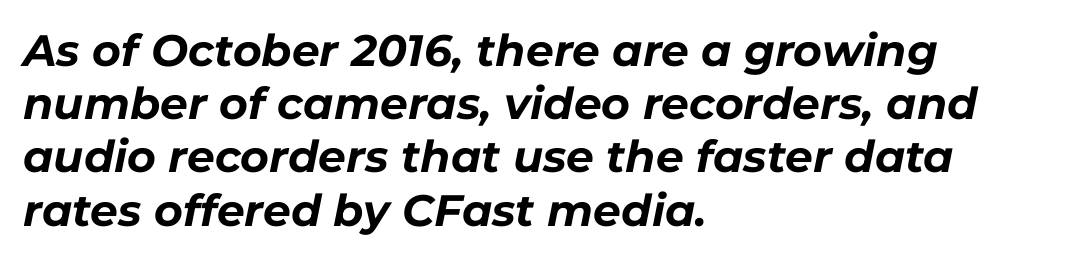
The image shows 44 px bold type, italic (leaning right); set left-aligned, line spacing 1.21x, normal letter spacing, not underlined; low stroke contrast and a medium x-height.
